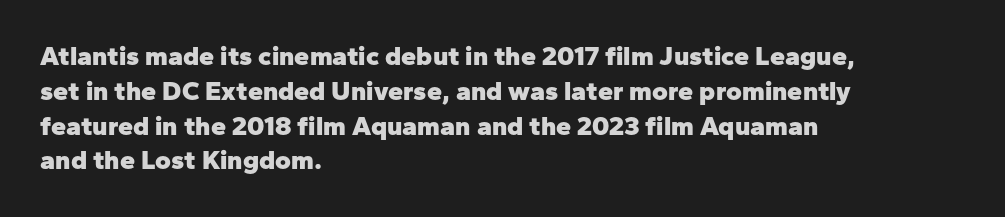
The image shows 27 px bold type, upright; set left-aligned, normal line spacing (1.29x), normal letter spacing, not underlined.
